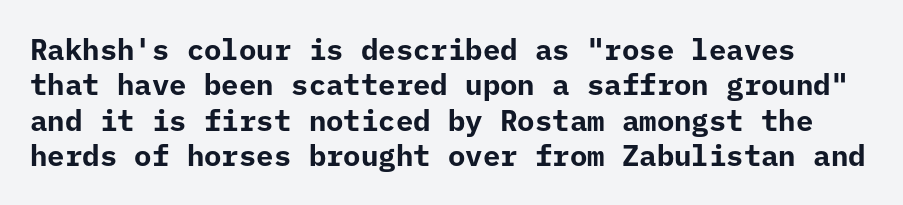
Q: Is the text bold? A: Yes.
Q: Is the text italic (slanted)? A: No, it is upright.
Q: Is the typeface a serif or a sans-serif typeface? A: Sans-serif.
Q: Is the text underlined? A: No.
Q: Is the spacing between letters normal or unusually wide? A: Normal.
Q: Width (condensed, normal, or wide)? A: Normal.
Q: Stroke contrast? A: Low.
Q: x-height? A: Medium.
Q: Monospaced? A: Yes.
